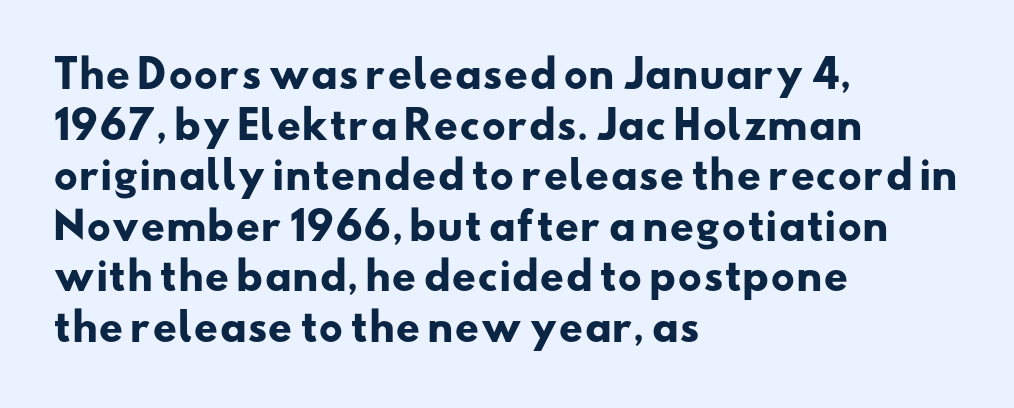
Q: Is the text bold? A: Yes.
Q: Is the typeface a serif or a sans-serif typeface? A: Sans-serif.
Q: Is the text underlined? A: No.
Q: How is the paragraph aligned? A: Left-aligned.
Q: Is the spacing between letters normal or unusually wide? A: Normal.
Q: Is the spacing between lines tight, normal or loose? A: Normal.
Q: Width (condensed, normal, or wide)? A: Wide.
Q: Stroke contrast? A: Low.
Q: x-height? A: Small.
Q: Monospaced? A: No.
